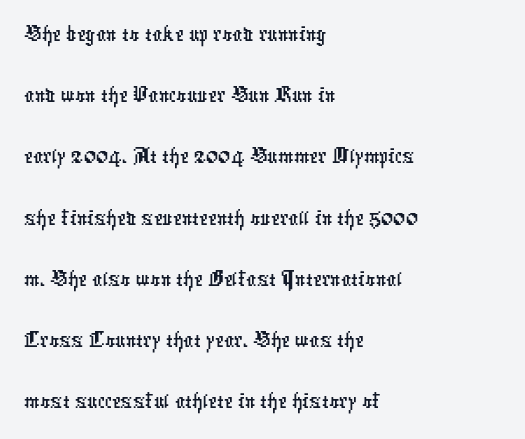
In terms of letterform style, serifs are entirely absent. Reading down the column, the eye jumps a familiar distance to each next line. Decoration check: the copy has no underline. You could call the tracking neutral — neither tight nor loose.
